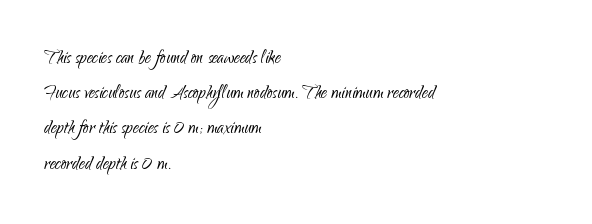
A typesetter would call this leading conventional body-copy spacing. Casual observation: everything's shoved over to the left. Counters stay open thanks to moderate or lighter strokes. No extra tracking has been applied to these lines. The gap between lines stays unmarked.
